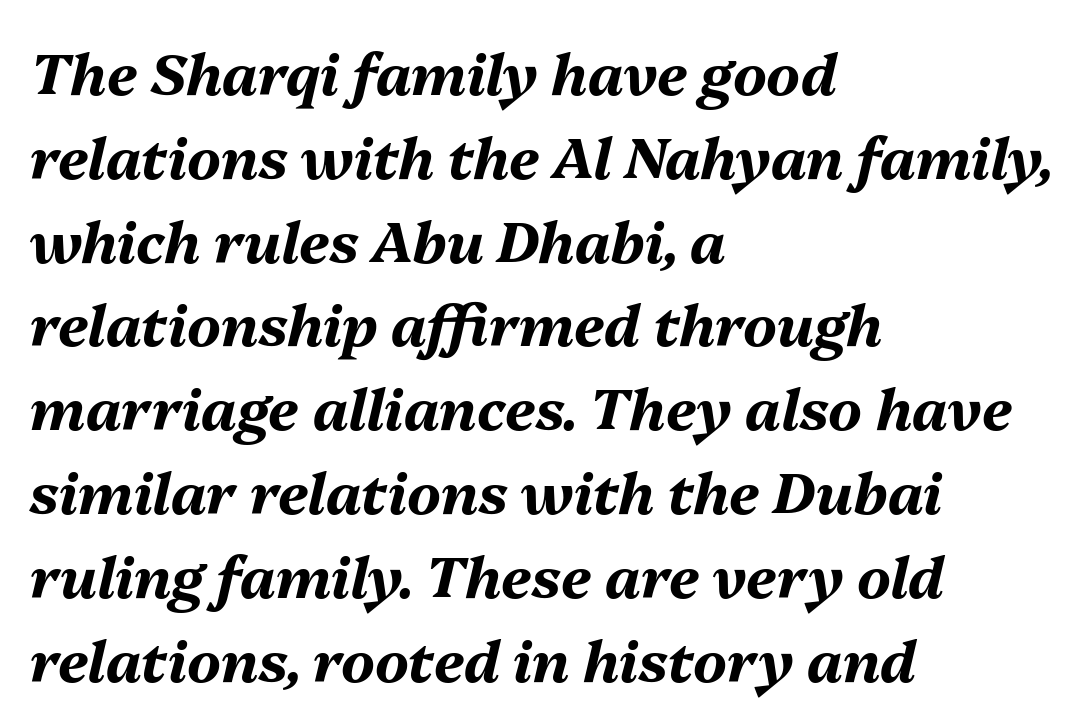
{"italic": "yes", "lean": "right", "slant_degrees": 13, "bold": "yes", "weight": "bold", "width": "normal", "stroke_contrast": "medium", "x_height": "medium", "monospaced": "no", "underline": "no", "align": "left", "line_spacing": "normal", "line_spacing_ratio": 1.47, "letter_spacing": "normal", "letter_spacing_em": 0.0, "glyph_px": 57}
